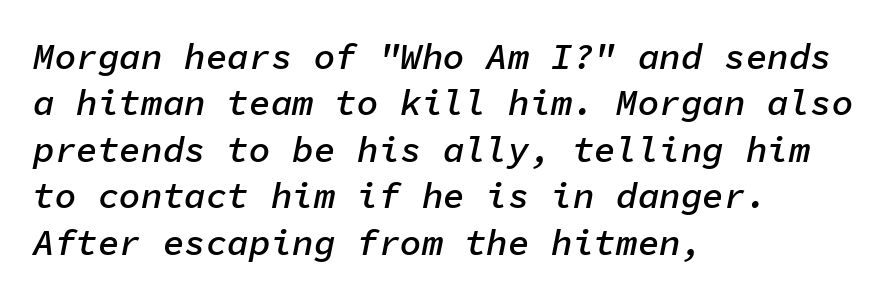
Q: Is the text bold? A: Semi-bold.
Q: Is the text italic (slanted)? A: Yes, it leans right by about 11 degrees.
Q: Is the text underlined? A: No.
Q: How is the paragraph aligned? A: Left-aligned.
Q: Is the spacing between letters normal or unusually wide? A: Normal.
Q: Is the spacing between lines tight, normal or loose? A: Normal.
Q: Width (condensed, normal, or wide)? A: Normal.
Q: Stroke contrast? A: Low.
Q: x-height? A: Medium.
Q: Monospaced? A: Yes.
